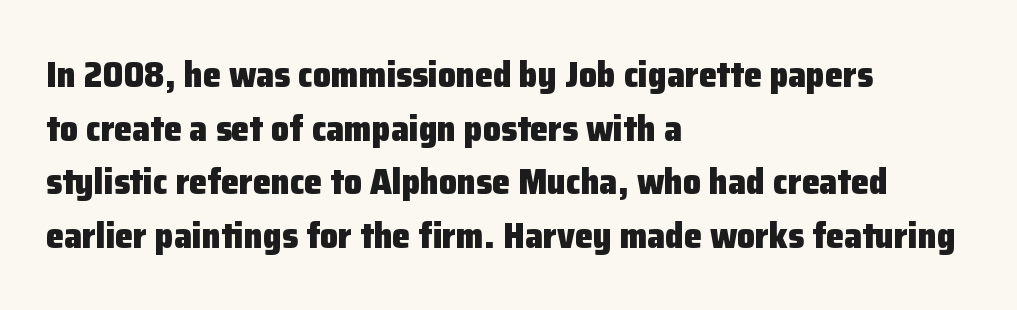
Q: Is the text bold? A: Yes.
Q: Is the text italic (slanted)? A: No, it is upright.
Q: Is the typeface a serif or a sans-serif typeface? A: Sans-serif.
Q: Is the text underlined? A: No.
Q: How is the paragraph aligned? A: Left-aligned.
Q: Is the spacing between letters normal or unusually wide? A: Normal.
Q: Is the spacing between lines tight, normal or loose? A: Normal.
Q: Width (condensed, normal, or wide)? A: Normal.
Q: Stroke contrast? A: Low.
Q: x-height? A: Medium.
Q: Monospaced? A: No.
